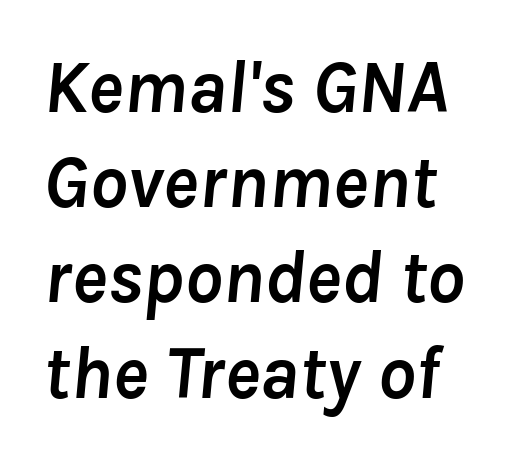
Q: Is the text bold? A: Yes.
Q: Is the text italic (slanted)? A: Yes, it leans right by about 8 degrees.
Q: Is the text underlined? A: No.
Q: Is the spacing between letters normal or unusually wide? A: Normal.
Q: Is the spacing between lines tight, normal or loose? A: Normal.
Q: Width (condensed, normal, or wide)? A: Normal.
Q: Stroke contrast? A: Low.
Q: x-height? A: Medium.
Q: Monospaced? A: No.
